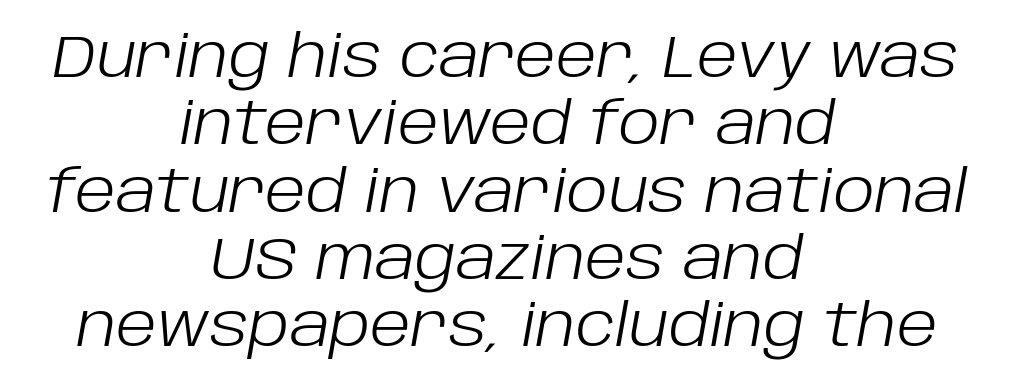
Spacing between characters is what you'd get straight out of the box. Line starts and ends both wander, symmetrically. Quick note: underline off. Notice how the stems are inclined rather than vertical — that's the hallmark of italics. Is this a fixed-width face? No — the glyphs have proportional, varying widths. Compared with a typical body face, this is equally light or lighter still.
